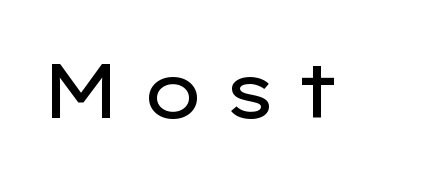
Descenders hang freely into open space. Is the letter spacing exaggerated? Yes — the characters are pushed far apart. The specimen reads as upright at a glance. This sample has the flowing, uneven cadence of proportional lettering.
